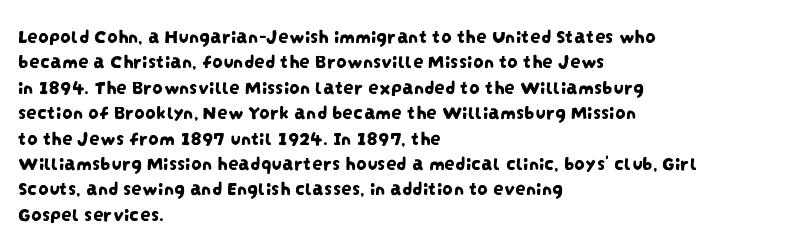
Q: Is the text underlined? A: No.
Q: How is the paragraph aligned? A: Left-aligned.
Q: Is the spacing between letters normal or unusually wide? A: Normal.
